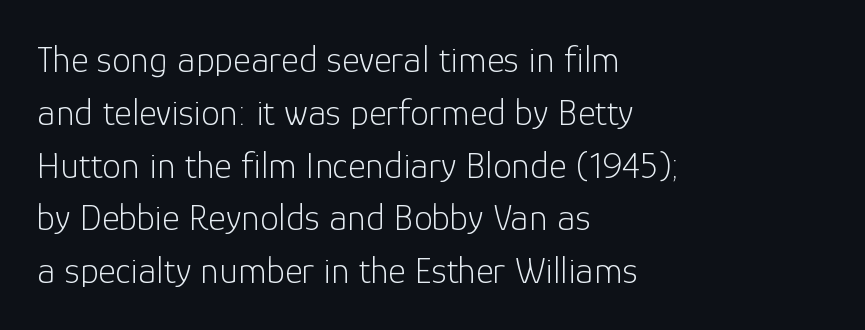
{"serif": "no", "italic": "no", "bold": "no", "weight": "light", "width": "normal", "stroke_contrast": "low", "x_height": "medium", "monospaced": "no", "underline": "no", "align": "left", "line_spacing": "normal", "line_spacing_ratio": 1.39, "letter_spacing": "normal", "letter_spacing_em": 0.0, "glyph_px": 38}
